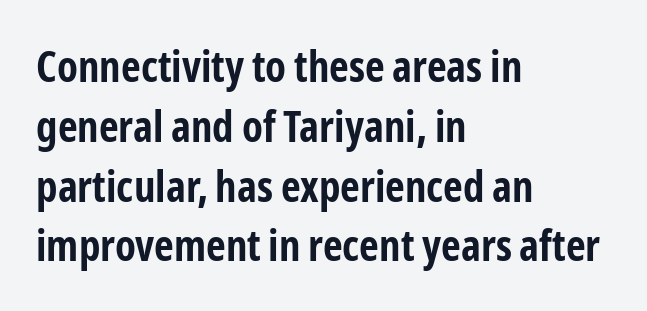
The image shows 43 px bold, condensed sans-serif type, upright; set left-aligned, normal line spacing (1.39x), normal letter spacing, not underlined; low stroke contrast and a medium x-height.
